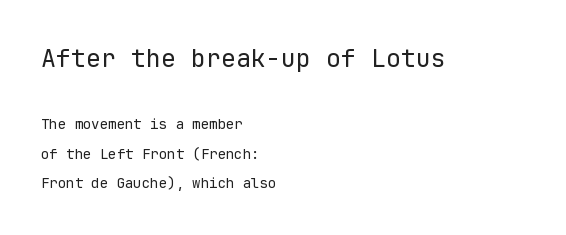
{"italic": "no", "bold": "no", "underline": "no", "align": "left", "line_spacing": "loose", "line_spacing_ratio": 2.12, "letter_spacing": "normal", "letter_spacing_em": 0.0, "larger_block": "first", "size_ratio": 1.79, "glyph_px": 25}
